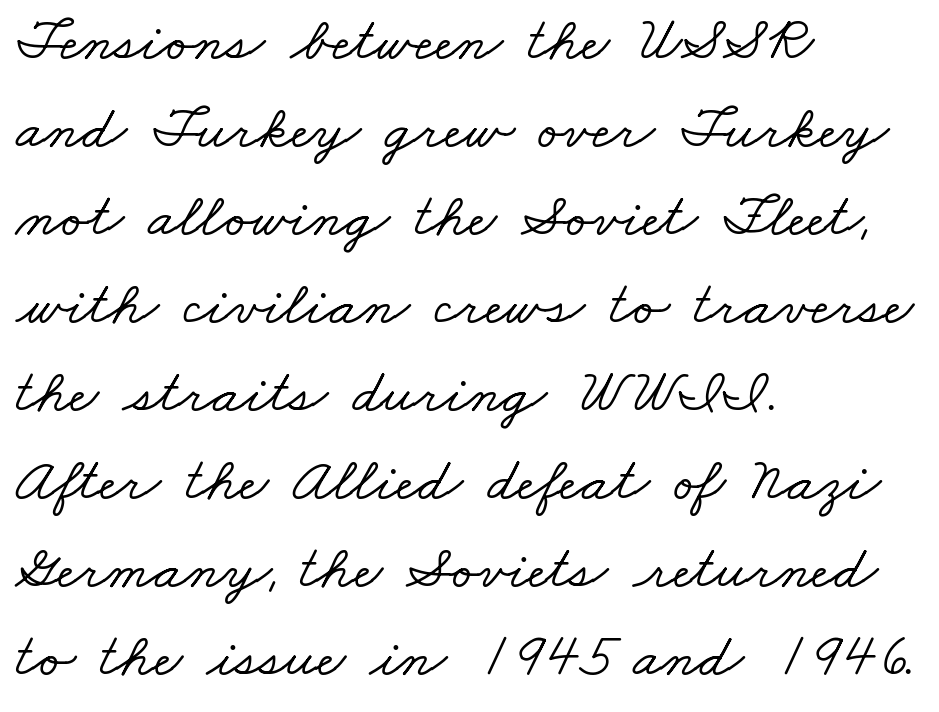
The image shows 62 px wide serif type; set left-aligned, normal line spacing (1.42x), normal letter spacing, not underlined; low stroke contrast and a small x-height.
